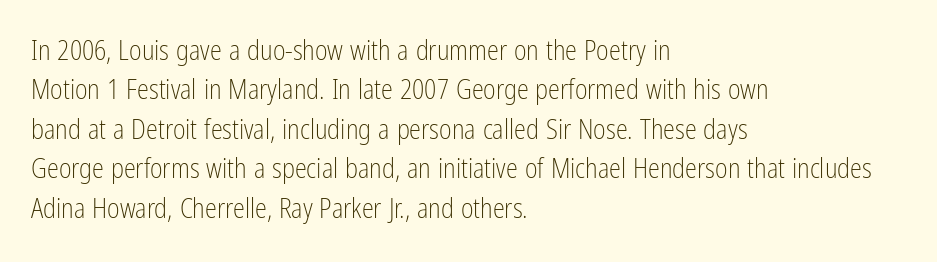
Q: Is the text bold? A: No.
Q: Is the text italic (slanted)? A: No, it is upright.
Q: Is the text underlined? A: No.
Q: How is the paragraph aligned? A: Left-aligned.
Q: Is the spacing between letters normal or unusually wide? A: Normal.
Q: Is the spacing between lines tight, normal or loose? A: Normal.
